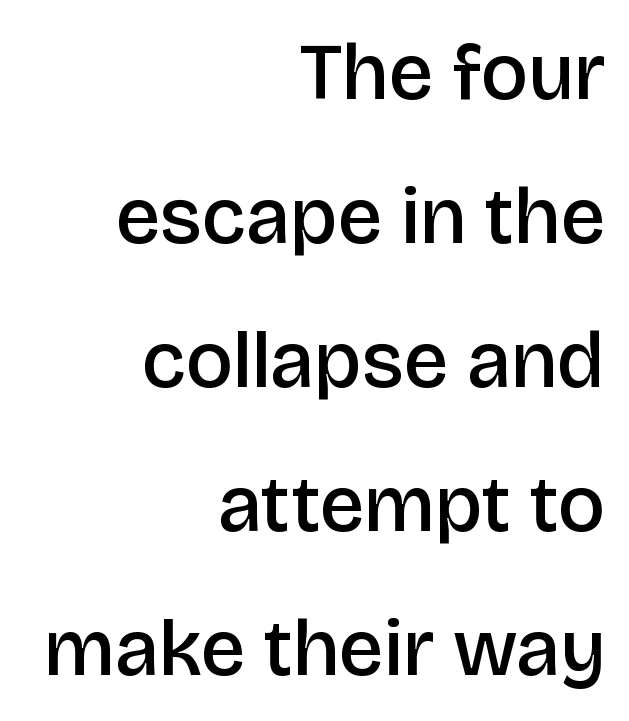
{"serif": "no", "italic": "no", "bold": "semi", "weight": "semibold", "width": "normal", "stroke_contrast": "low", "x_height": "large", "monospaced": "no", "underline": "no", "align": "right", "line_spacing_ratio": 1.8, "letter_spacing": "normal", "letter_spacing_em": 0.0, "glyph_px": 80}
